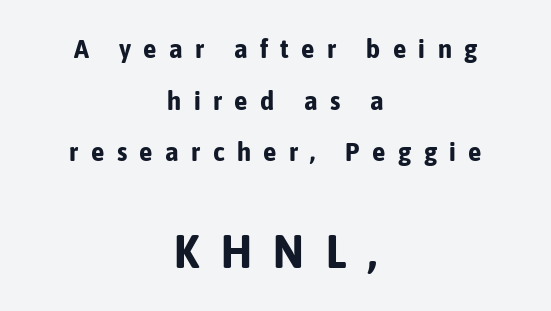
If you squint, the bottom block still reads clearly — it's the larger of the two. How are the letters spaced? Widely, with obvious added tracking. The face used here is proportionally spaced, like ordinary book or web type. Notice the wide empty band between every row — that's loose leading. Regarding serifs, this sample does without them. Underlining? Definitely not there.
